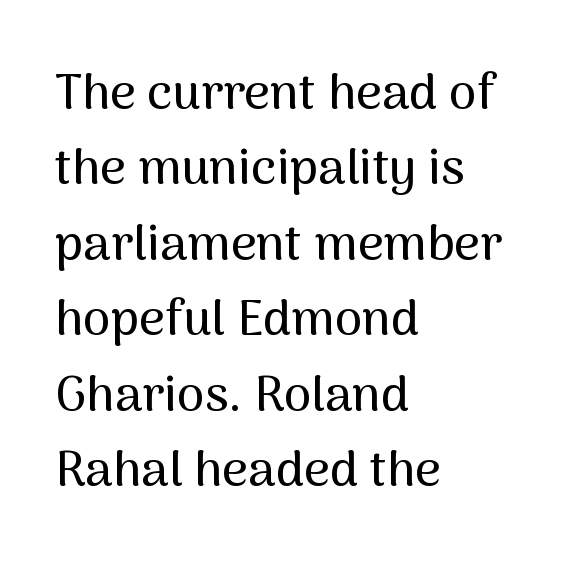
If you drew a line through each stem, it would be perfectly vertical. Observe the ordinary spacing: letters are neighbours, not strangers. A sans-serif font was chosen for this passage. The lines are quadded left. Think of a printed novel: that variable character pitch is what you see here.
